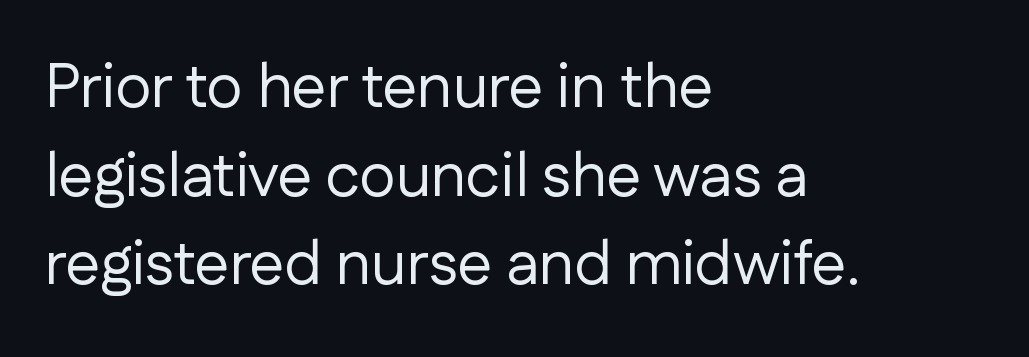
{"serif": "no", "italic": "no", "bold": "no", "weight": "regular", "width": "normal", "stroke_contrast": "low", "x_height": "medium", "monospaced": "no", "underline": "no", "align": "left", "line_spacing": "normal", "line_spacing_ratio": 1.43, "letter_spacing": "normal", "letter_spacing_em": 0.0, "glyph_px": 62}
